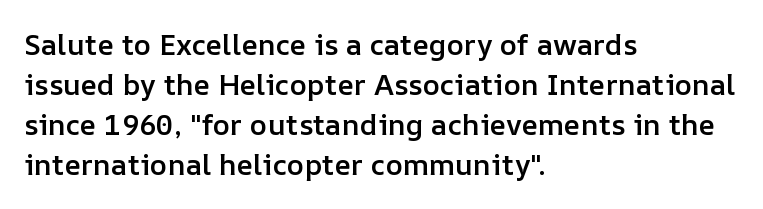
Q: Is the text bold? A: Semi-bold.
Q: Is the text italic (slanted)? A: No, it is upright.
Q: Is the text underlined? A: No.
Q: How is the paragraph aligned? A: Left-aligned.
Q: Is the spacing between letters normal or unusually wide? A: Normal.
Q: Is the spacing between lines tight, normal or loose? A: Normal.
Q: Width (condensed, normal, or wide)? A: Normal.
Q: Stroke contrast? A: Low.
Q: x-height? A: Medium.
Q: Monospaced? A: No.
